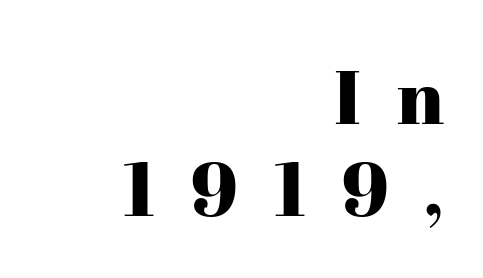
The image shows 76 px serif type, upright; set right-aligned, line spacing 1.21x, unusually wide letter spacing (+0.47 em), not underlined; high stroke contrast and a medium x-height.
